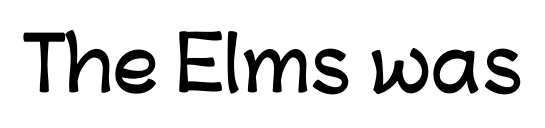
Unlike italic type, these characters show no tilt at all. Unlike a traditional serif, this face leaves its strokes unadorned. Think of a printed novel: that variable character pitch is what you see here. The specimen omits any rule beneath the text block's lines.
